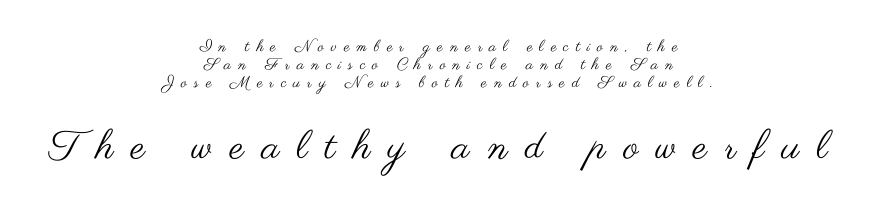
The tracking reads as deliberately expanded to a designer's eye. The block of text is dense from top to bottom, with scant space between rows. Each letter keeps its own natural width here, so spacing adapts to shape. Typeset on center — no edge is straight. Plain, unruled lines of type.
